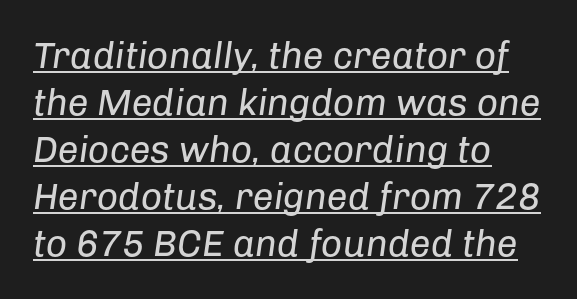
The typeface has the unassuming heft of standard copy or less. Descenders here cross a horizontal rule under the line. Teacher's note: observe the even left margin — that is flush-left alignment. Varying glyph widths throughout — classic text-font behaviour.
